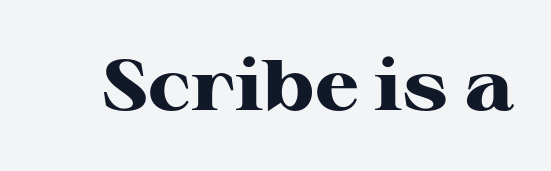
The image shows 71 px heavy, wide serif type, upright; set normal letter spacing, not underlined; high stroke contrast and a medium x-height.
